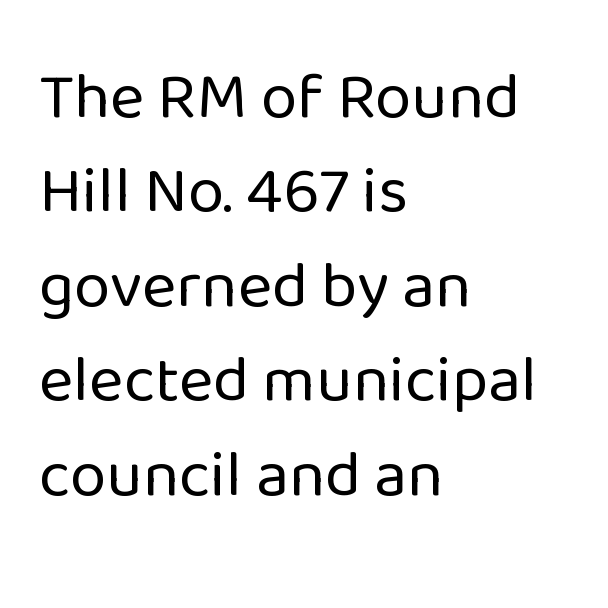
The glyphs are unaccompanied by any horizontal stroke below them. Summary of vertical rhythm: regular, with standard interline spacing. Note the varied advance widths — an 'i' is clearly narrower than an 'm'. You could call the tracking neutral — neither tight nor loose. The typesetter chose a ragged-right arrangement here. The typeface chosen for these lines omits serifs.
